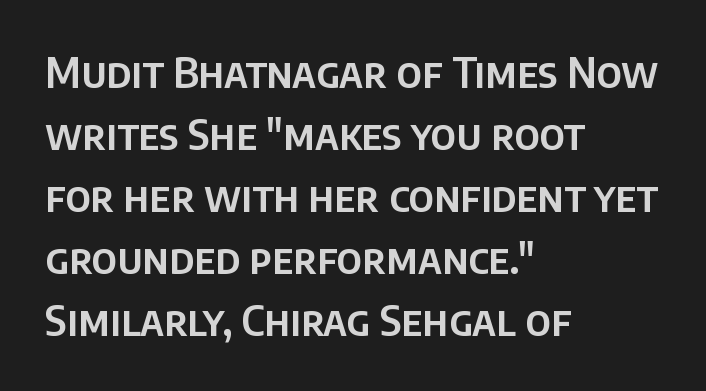
Q: Is the text italic (slanted)? A: No, it is upright.
Q: Is the typeface a serif or a sans-serif typeface? A: Sans-serif.
Q: Is the text underlined? A: No.
Q: How is the paragraph aligned? A: Left-aligned.
Q: Is the spacing between letters normal or unusually wide? A: Normal.
Q: Is the spacing between lines tight, normal or loose? A: Normal.
Q: Width (condensed, normal, or wide)? A: Normal.
Q: Stroke contrast? A: Low.
Q: x-height? A: Large.
Q: Monospaced? A: No.
